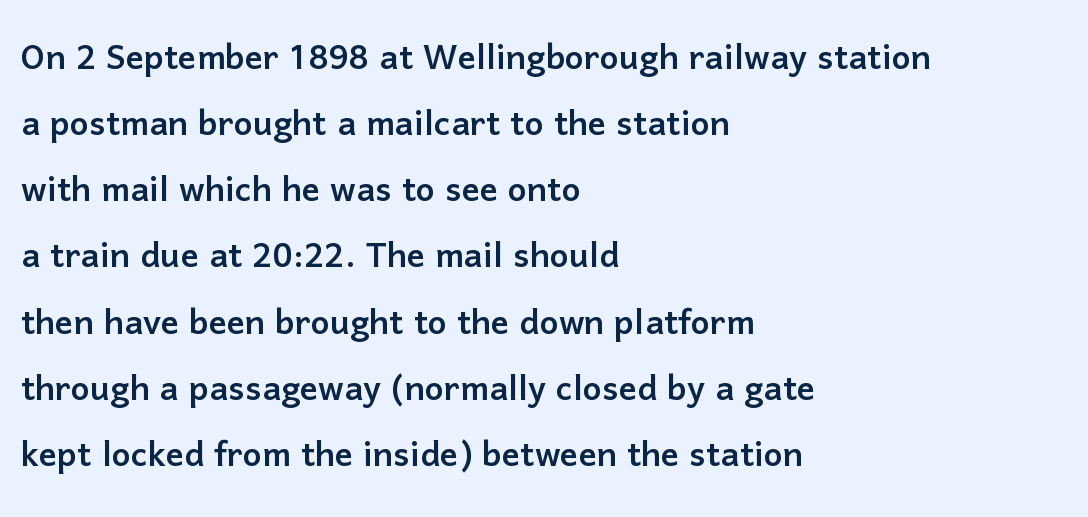
Inter-character spacing is left at the font's built-in metrics. Nope, not italic — everything's standing straight. The face used here is a sans, in the tradition of grotesques and geometrics. The rag falls on the right side of this text block. The vertical gap from one line to the next is medium. The string is rendered with underlining switched off.
